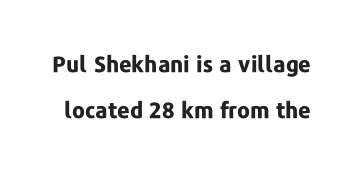
You could fit nearly another row in the gap between these rows. In terms of letterspacing, this is plain default setting. Is there any slant? The stems are plumb. These words are printed bold, with thick strokes throughout. Just letters on the line, the space beneath them empty.
